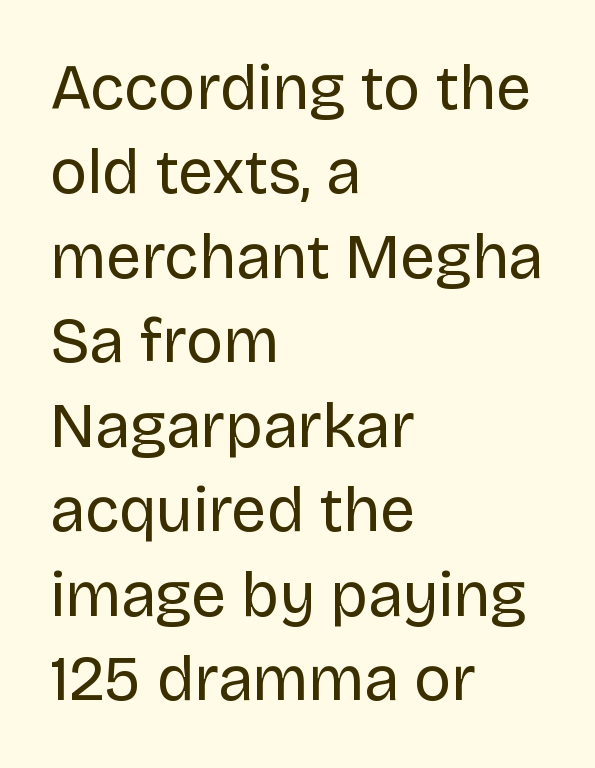
{"serif": "no", "italic": "no", "bold": "no", "weight": "regular", "width": "normal", "stroke_contrast": "low", "x_height": "large", "monospaced": "no", "underline": "no", "align": "left", "line_spacing": "normal", "line_spacing_ratio": 1.34, "letter_spacing": "normal", "letter_spacing_em": 0.0, "glyph_px": 63}
